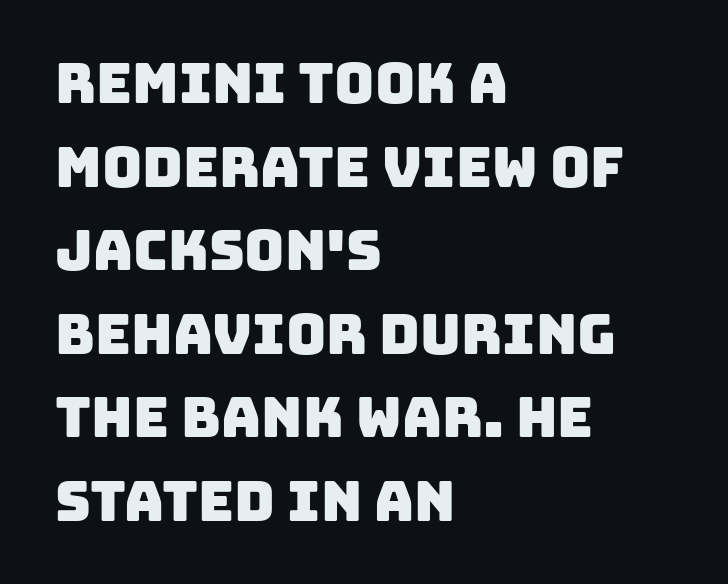
Q: Is the typeface a serif or a sans-serif typeface? A: Sans-serif.
Q: Is the text underlined? A: No.
Q: How is the paragraph aligned? A: Left-aligned.
Q: Is the spacing between letters normal or unusually wide? A: Normal.
Q: Is the spacing between lines tight, normal or loose? A: Normal.
Q: Width (condensed, normal, or wide)? A: Normal.
Q: Stroke contrast? A: Low.
Q: x-height? A: Large.
Q: Monospaced? A: No.
